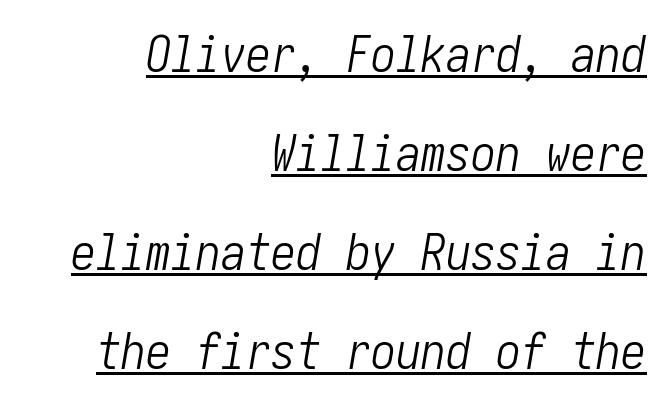
The image shows 50 px light, condensed type, italic (leaning right); set right-aligned, loose line spacing (1.98x), normal letter spacing, underlined; low stroke contrast and a medium x-height.
